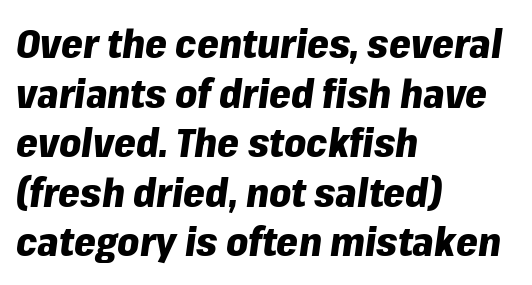
I'd describe the lettering as bold — thick and assertive. You can tell it's italic because the verticals aren't actually vertical. Letter spacing: default. Underline: absent. Here the designer chose a conventional face with non-uniform glyph widths. Horizontally, the lines are justified to the leading edge only.
